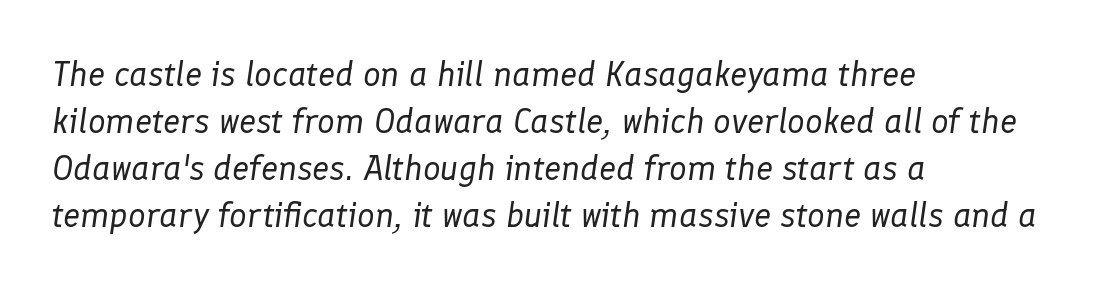
Q: Is the text bold? A: No.
Q: Is the text italic (slanted)? A: Yes, it leans right by about 8 degrees.
Q: Is the text underlined? A: No.
Q: How is the paragraph aligned? A: Left-aligned.
Q: Is the spacing between letters normal or unusually wide? A: Normal.
Q: Is the spacing between lines tight, normal or loose? A: Normal.
Q: Width (condensed, normal, or wide)? A: Normal.
Q: Stroke contrast? A: Low.
Q: x-height? A: Medium.
Q: Monospaced? A: No.
